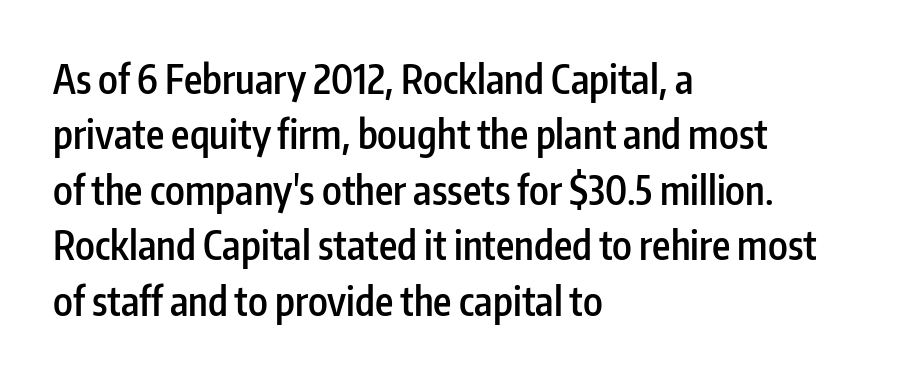
Q: Is the text bold? A: Semi-bold.
Q: Is the text italic (slanted)? A: No, it is upright.
Q: Is the typeface a serif or a sans-serif typeface? A: Sans-serif.
Q: Is the text underlined? A: No.
Q: How is the paragraph aligned? A: Left-aligned.
Q: Is the spacing between letters normal or unusually wide? A: Normal.
Q: Is the spacing between lines tight, normal or loose? A: Normal.
Q: Width (condensed, normal, or wide)? A: Condensed.
Q: Stroke contrast? A: Low.
Q: x-height? A: Medium.
Q: Monospaced? A: No.
